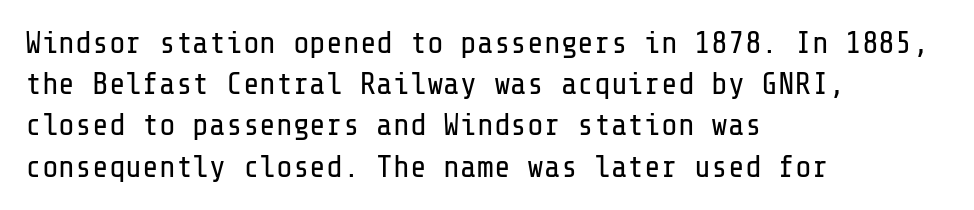
Honestly, the letter spacing is just normal — you wouldn't notice it. Horizontal bands of white between lines are of average thickness. This rendering uses left alignment, leaving the right contour irregular. On a weight scale, this lands at 450 or below.
